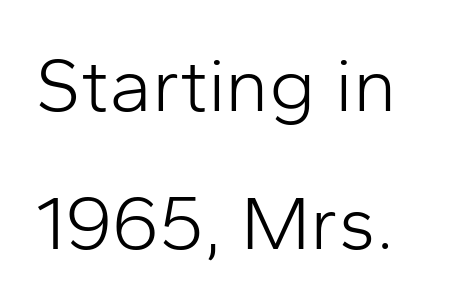
The image shows 77 px light sans-serif type, upright; set line spacing 1.79x, normal letter spacing, not underlined; low stroke contrast and a medium x-height.
